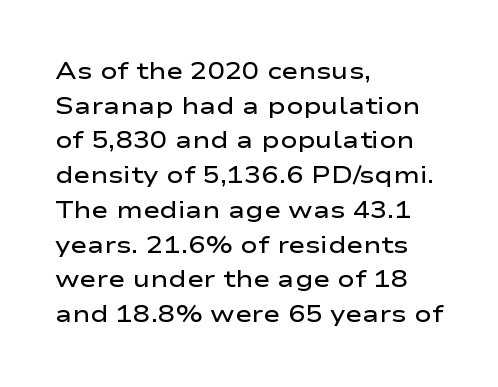
{"italic": "no", "bold": "semi", "underline": "no", "align": "left", "line_spacing": "normal", "line_spacing_ratio": 1.51, "letter_spacing": "normal", "letter_spacing_em": 0.0, "glyph_px": 23}
